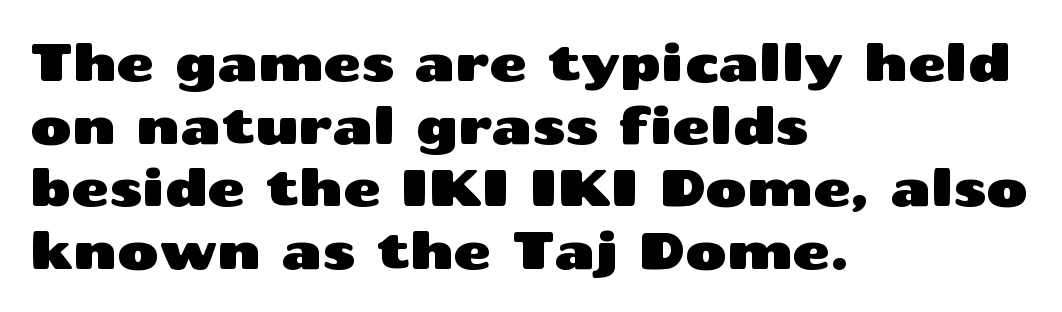
Q: Is the text italic (slanted)? A: No, it is upright.
Q: Is the typeface a serif or a sans-serif typeface? A: Sans-serif.
Q: Is the text underlined? A: No.
Q: How is the paragraph aligned? A: Left-aligned.
Q: Is the spacing between letters normal or unusually wide? A: Normal.
Q: Width (condensed, normal, or wide)? A: Wide.
Q: Stroke contrast? A: Medium.
Q: x-height? A: Medium.
Q: Monospaced? A: No.
